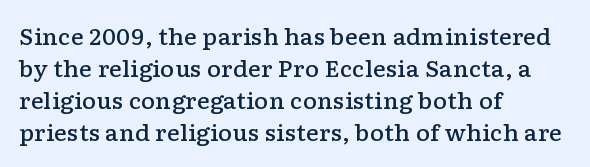
Q: Is the text bold? A: Semi-bold.
Q: Is the text italic (slanted)? A: No, it is upright.
Q: Is the text underlined? A: No.
Q: How is the paragraph aligned? A: Left-aligned.
Q: Is the spacing between letters normal or unusually wide? A: Normal.
Q: Is the spacing between lines tight, normal or loose? A: Normal.
